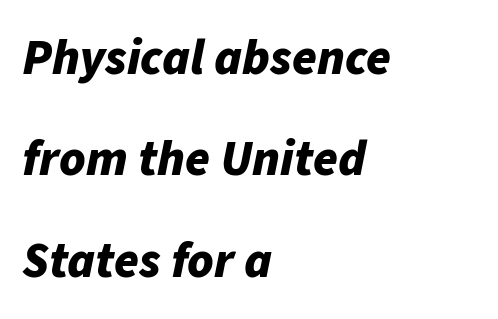
The image shows 50 px bold type, italic (leaning right); set left-aligned, loose line spacing (2.03x), normal letter spacing, not underlined; low stroke contrast and a medium x-height.
